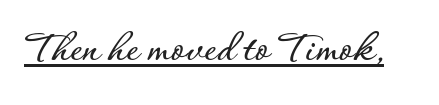
The image shows 47 px text type; set normal letter spacing, underlined; low stroke contrast and a small x-height.
